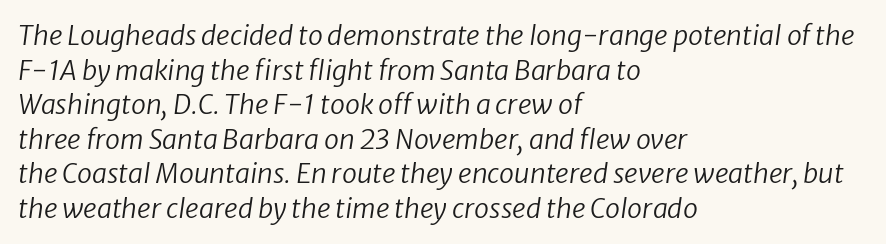
Q: Is the text bold? A: No.
Q: Is the text italic (slanted)? A: Yes, it leans right by about 8 degrees.
Q: Is the text underlined? A: No.
Q: How is the paragraph aligned? A: Left-aligned.
Q: Is the spacing between letters normal or unusually wide? A: Normal.
Q: Is the spacing between lines tight, normal or loose? A: Normal.
